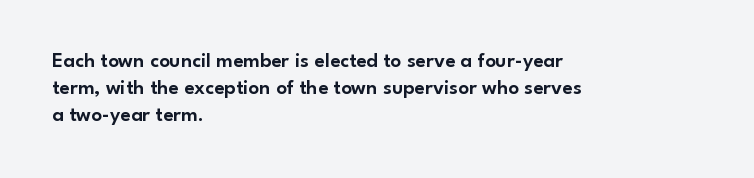
Q: Is the text italic (slanted)? A: No, it is upright.
Q: Is the text underlined? A: No.
Q: How is the paragraph aligned? A: Left-aligned.
Q: Is the spacing between letters normal or unusually wide? A: Normal.
Q: Is the spacing between lines tight, normal or loose? A: Normal.
